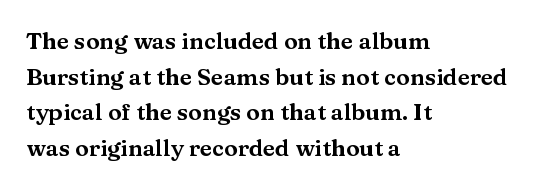
Q: Is the text italic (slanted)? A: No, it is upright.
Q: Is the text underlined? A: No.
Q: How is the paragraph aligned? A: Left-aligned.
Q: Is the spacing between letters normal or unusually wide? A: Normal.
Q: Is the spacing between lines tight, normal or loose? A: Normal.
